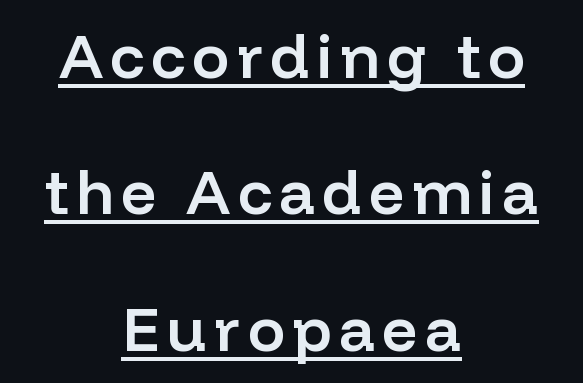
The type sits square on the baseline with zero lean. Notice how the passage keeps no hard edge, just a central spine. Its strokes are somewhat broadened, the hallmark of semibold type. Note the varied advance widths — an 'i' is clearly narrower than an 'm'. Nothing sits at the stroke ends, so this counts as sans-serif.
